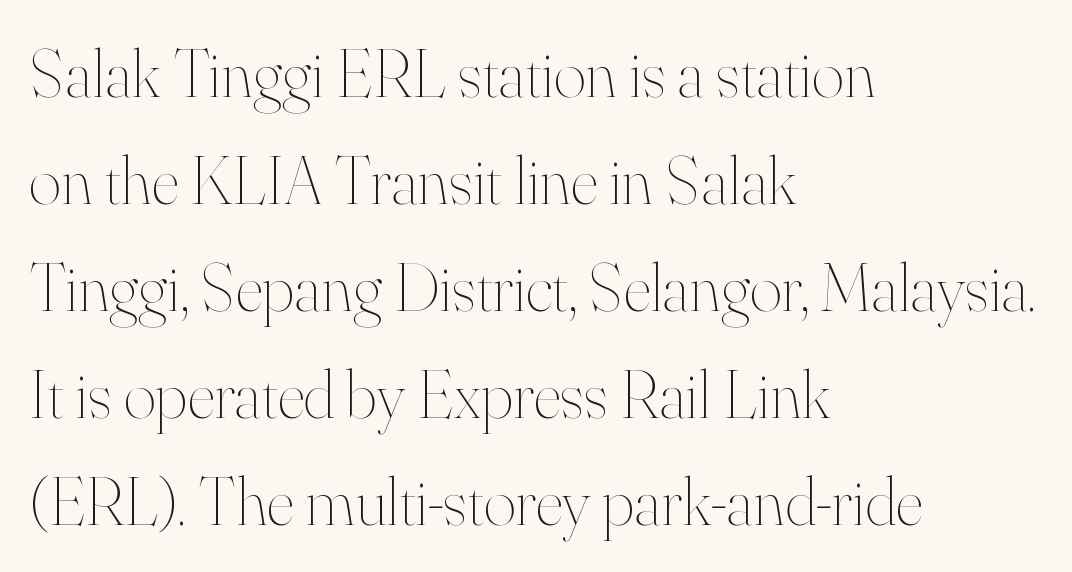
The image shows 69 px thin type, upright; set left-aligned, normal line spacing (1.55x), normal letter spacing, not underlined; high stroke contrast and a small x-height.
